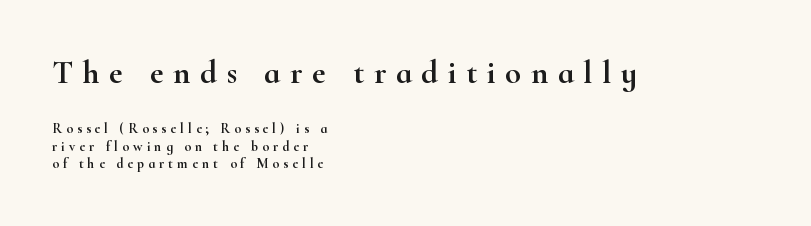
{"serif": "yes", "italic": "no", "width": "wide", "stroke_contrast": "high", "x_height": "small", "monospaced": "no", "underline": "no", "align": "left", "line_spacing": "normal", "line_spacing_ratio": 1.26, "letter_spacing": "wide", "letter_spacing_em": 0.29, "larger_block": "first", "size_ratio": 2.36, "glyph_px": 33}
